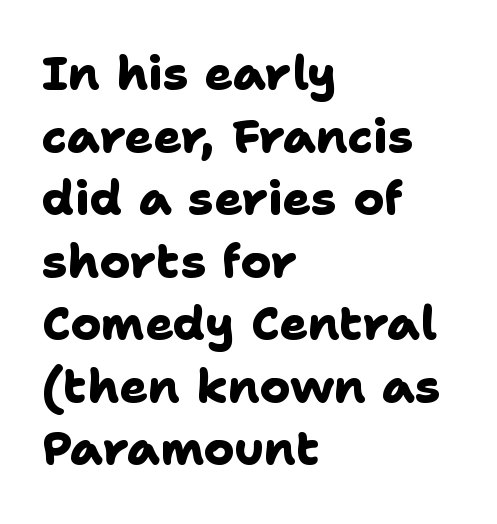
{"serif": "no", "bold": "yes", "weight": "heavy", "width": "normal", "stroke_contrast": "low", "x_height": "medium", "monospaced": "no", "underline": "no", "align": "left", "line_spacing": "normal", "line_spacing_ratio": 1.33, "letter_spacing": "normal", "letter_spacing_em": 0.0, "glyph_px": 47}
